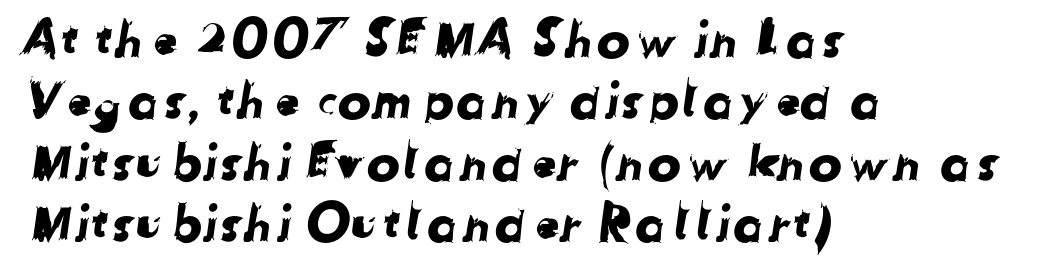
The text was rendered using a sans face with plain stroke endings. Underline: absent. You could not count columns in this text — the font is proportionally spaced. Does the copy run flush right? No — it runs flush left. Here the glyphs are tracked normally, forming tight word shapes.
